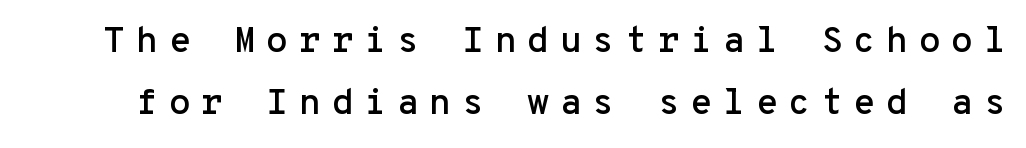
Q: Is the text italic (slanted)? A: No, it is upright.
Q: Is the typeface a serif or a sans-serif typeface? A: Sans-serif.
Q: Is the text underlined? A: No.
Q: Is the spacing between letters normal or unusually wide? A: Unusually wide.
Q: Width (condensed, normal, or wide)? A: Normal.
Q: Stroke contrast? A: Low.
Q: x-height? A: Medium.
Q: Monospaced? A: Yes.
